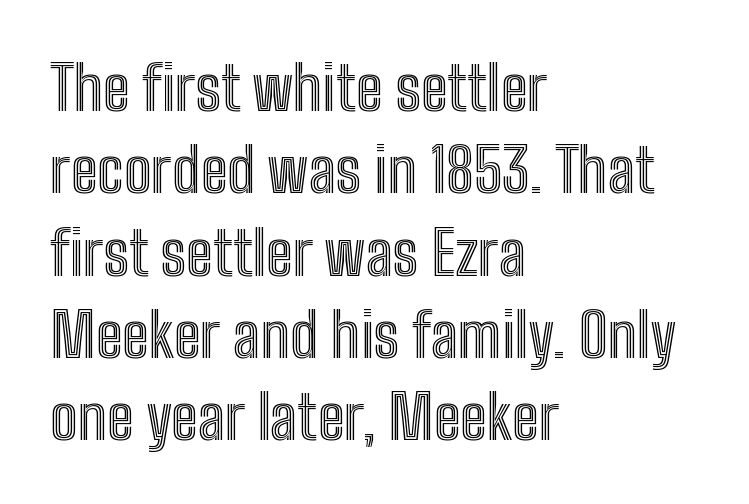
The image shows 61 px condensed type, upright; set left-aligned, normal line spacing (1.35x), normal letter spacing, not underlined; a medium x-height.
